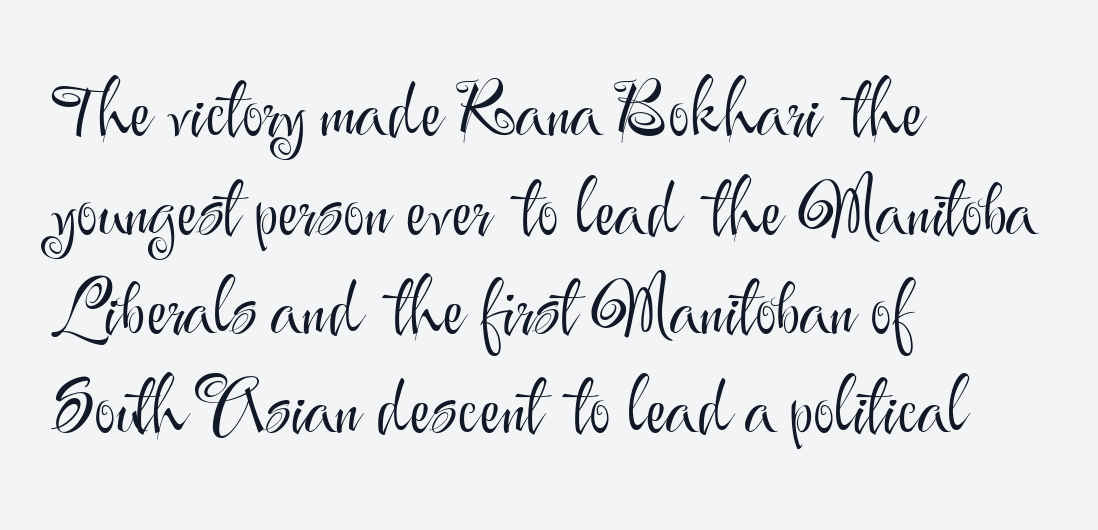
Q: Is the text bold? A: No.
Q: Is the typeface a serif or a sans-serif typeface? A: Sans-serif.
Q: Is the text underlined? A: No.
Q: How is the paragraph aligned? A: Left-aligned.
Q: Is the spacing between letters normal or unusually wide? A: Normal.
Q: Is the spacing between lines tight, normal or loose? A: Normal.
Q: Width (condensed, normal, or wide)? A: Normal.
Q: Stroke contrast? A: Medium.
Q: x-height? A: Small.
Q: Monospaced? A: No.
